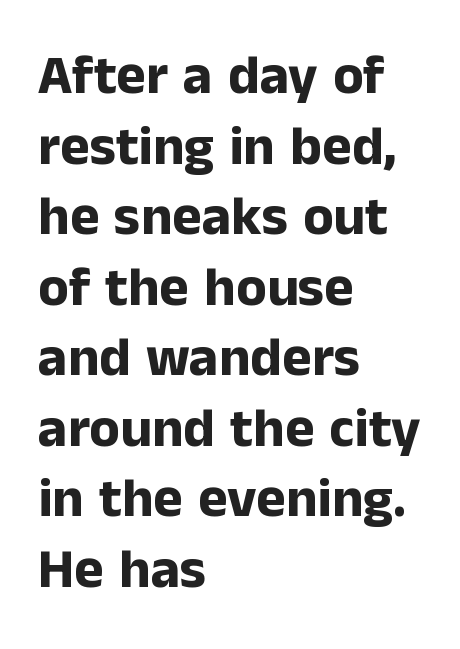
{"serif": "no", "italic": "no", "bold": "yes", "weight": "bold", "width": "normal", "stroke_contrast": "low", "x_height": "medium", "monospaced": "no", "underline": "no", "align": "left", "line_spacing": "normal", "line_spacing_ratio": 1.26, "letter_spacing": "normal", "letter_spacing_em": 0.0, "glyph_px": 56}
